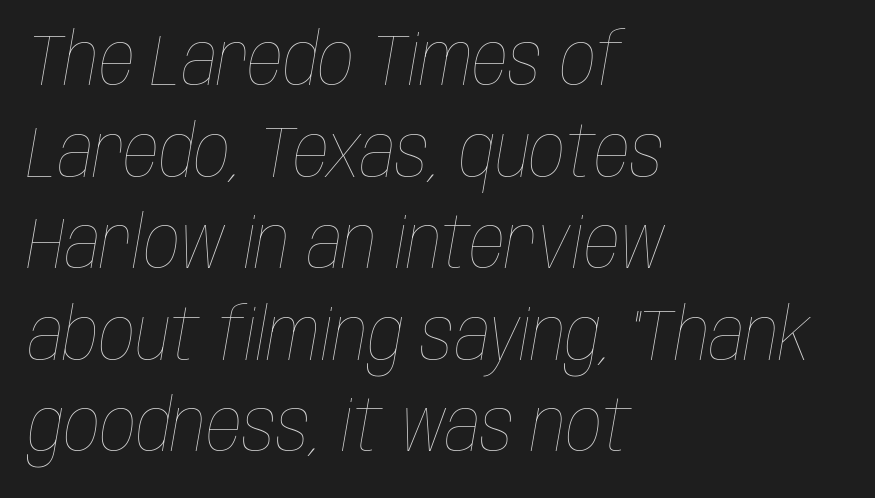
Notice how descenders clear the ascenders below comfortably — that's standard leading. Character widths vary here, with narrow letters taking less room than wide ones. When letters slant like this, we call the style italic. The face used here is rendered with its standard letterfit. A student would call this left alignment; a typographer would say flush left, rag right.
